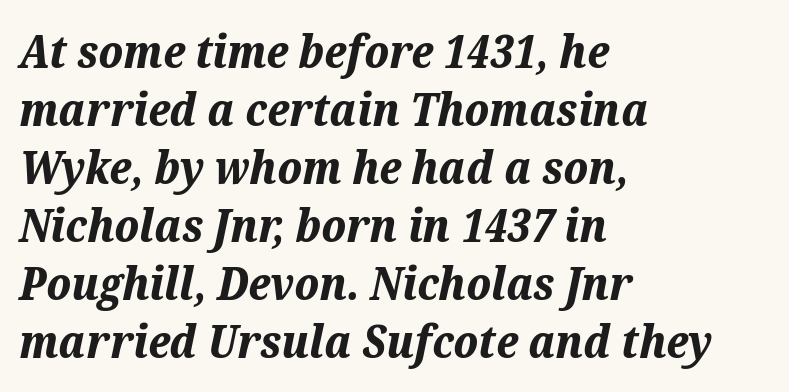
The image shows 45 px bold type, italic (leaning right); set left-aligned, normal line spacing (1.29x), normal letter spacing, not underlined; medium stroke contrast and a medium x-height.
